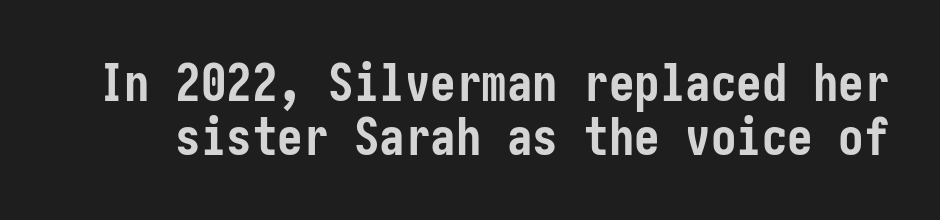
The image shows 51 px semibold, condensed sans-serif type, upright; set tight line spacing (1.05x), normal letter spacing, not underlined; low stroke contrast and a medium x-height.
